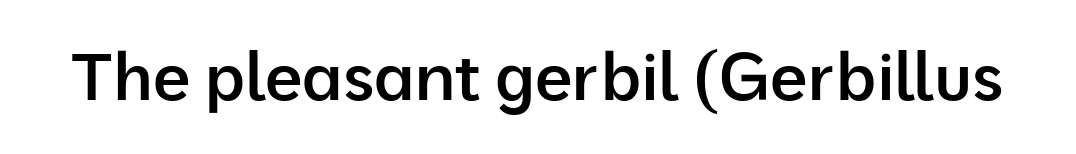
{"serif": "no", "italic": "no", "bold": "semi", "weight": "semibold", "width": "normal", "stroke_contrast": "low", "x_height": "medium", "monospaced": "no", "underline": "no", "letter_spacing": "normal", "letter_spacing_em": 0.0, "glyph_px": 66}
